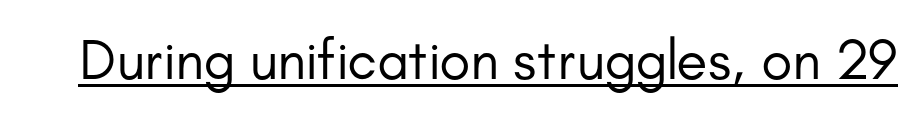
{"serif": "no", "italic": "no", "bold": "no", "weight": "regular", "width": "normal", "stroke_contrast": "low", "x_height": "small", "monospaced": "no", "underline": "yes", "letter_spacing": "normal", "letter_spacing_em": 0.0, "glyph_px": 57}
